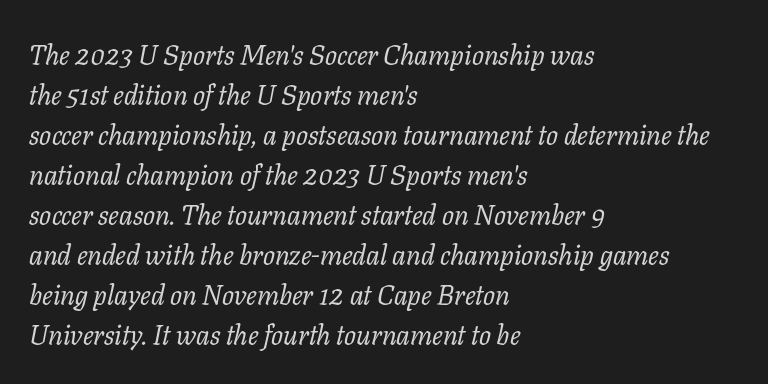
The image shows 28 px regular-weight serif type, italic (leaning right); set left-aligned, normal line spacing (1.43x), normal letter spacing, not underlined; low stroke contrast and a medium x-height.
